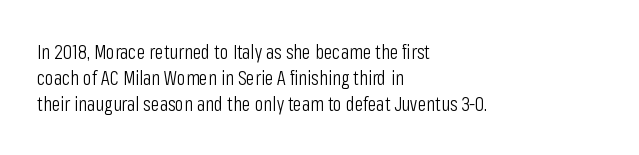
Q: Is the text bold? A: No.
Q: Is the text italic (slanted)? A: No, it is upright.
Q: Is the text underlined? A: No.
Q: How is the paragraph aligned? A: Left-aligned.
Q: Is the spacing between letters normal or unusually wide? A: Normal.
Q: Is the spacing between lines tight, normal or loose? A: Normal.
